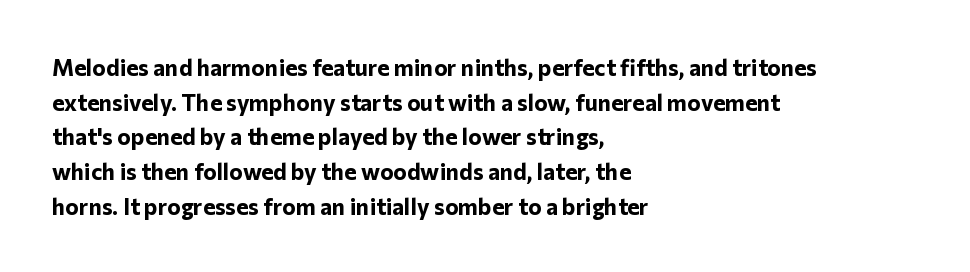
Q: Is the text bold? A: Yes.
Q: Is the text italic (slanted)? A: No, it is upright.
Q: Is the text underlined? A: No.
Q: How is the paragraph aligned? A: Left-aligned.
Q: Is the spacing between letters normal or unusually wide? A: Normal.
Q: Is the spacing between lines tight, normal or loose? A: Normal.
